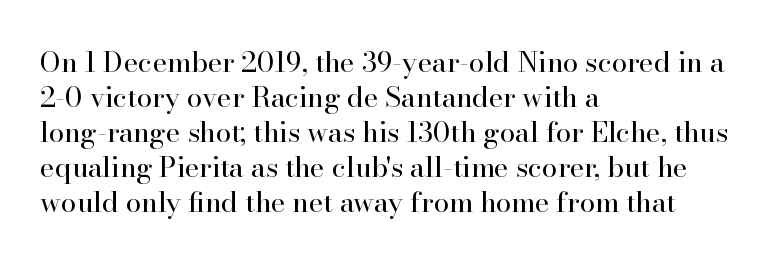
The strokes are not fattened; the text isn't bold. Ordinary non-slanted type is in use. Check where the strokes stop: tiny serifs finish them off. A typesetter would call this zero additional tracking.
